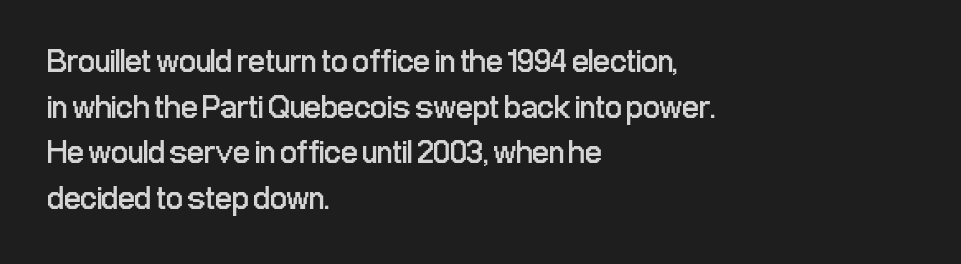
Q: Is the text bold? A: No.
Q: Is the text italic (slanted)? A: No, it is upright.
Q: Is the typeface a serif or a sans-serif typeface? A: Sans-serif.
Q: Is the text underlined? A: No.
Q: How is the paragraph aligned? A: Left-aligned.
Q: Is the spacing between letters normal or unusually wide? A: Normal.
Q: Is the spacing between lines tight, normal or loose? A: Normal.
Q: Width (condensed, normal, or wide)? A: Condensed.
Q: Stroke contrast? A: Low.
Q: x-height? A: Medium.
Q: Monospaced? A: No.
